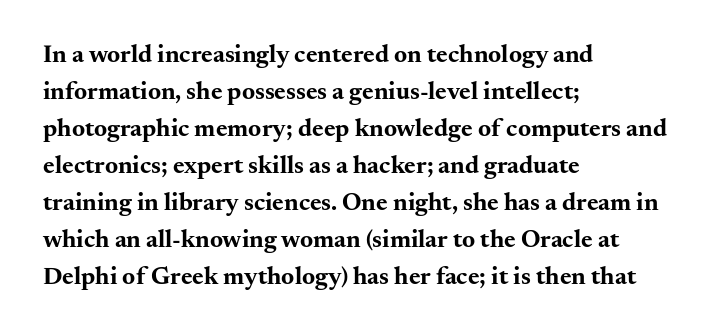
Horizontally, the lines are justified to the leading edge only. These words are printed bold, with thick strokes throughout. These lines sit exactly where default settings would place them. Every character sits straight up, as roman type does. Beneath every word, the page is bare.
